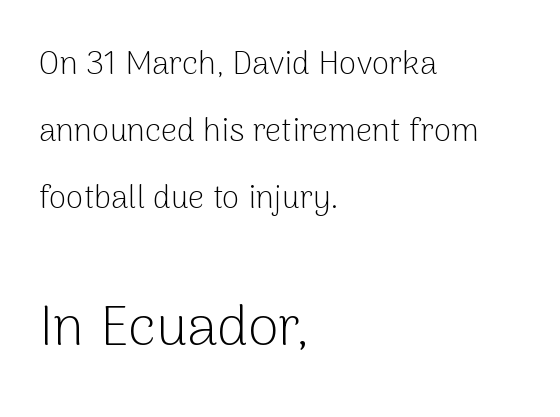
The image shows 56 px light sans-serif type, upright; set left-aligned, loose line spacing (2.09x), normal letter spacing, not underlined; the second (bottom) block is 1.75x larger; low stroke contrast and a medium x-height.
